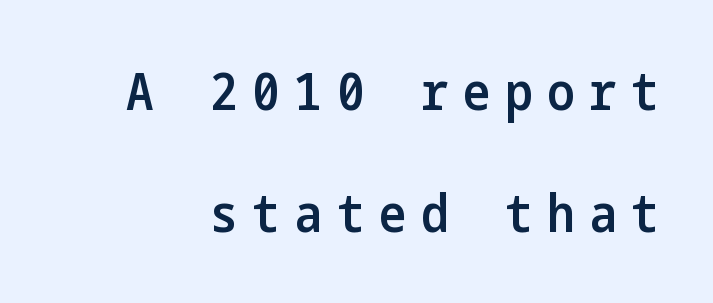
{"serif": "no", "italic": "no", "bold": "semi", "weight": "semibold", "width": "condensed", "stroke_contrast": "low", "x_height": "medium", "underline": "no", "line_spacing": "loose", "line_spacing_ratio": 2.35, "letter_spacing": "wide", "letter_spacing_em": 0.28, "glyph_px": 52}
